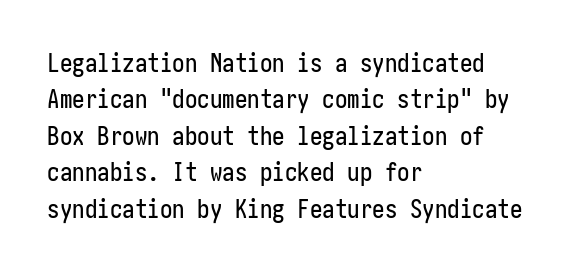
Plain, unruled lines of type. The type is set solid horizontally, with unmodified tracking. Tall strokes in this sample are plumb rather than angled. Regarding leading, the lines here are spaced in the standard way.
